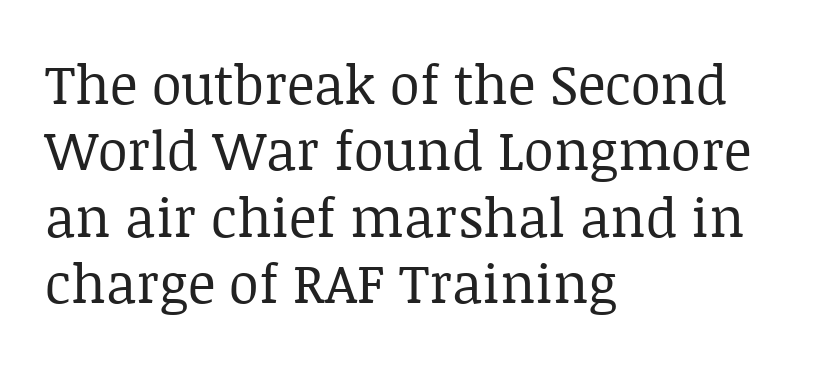
Q: Is the text bold? A: No.
Q: Is the text italic (slanted)? A: No, it is upright.
Q: Is the typeface a serif or a sans-serif typeface? A: Serif.
Q: Is the text underlined? A: No.
Q: How is the paragraph aligned? A: Left-aligned.
Q: Is the spacing between letters normal or unusually wide? A: Normal.
Q: Width (condensed, normal, or wide)? A: Normal.
Q: Stroke contrast? A: Low.
Q: x-height? A: Large.
Q: Monospaced? A: No.
